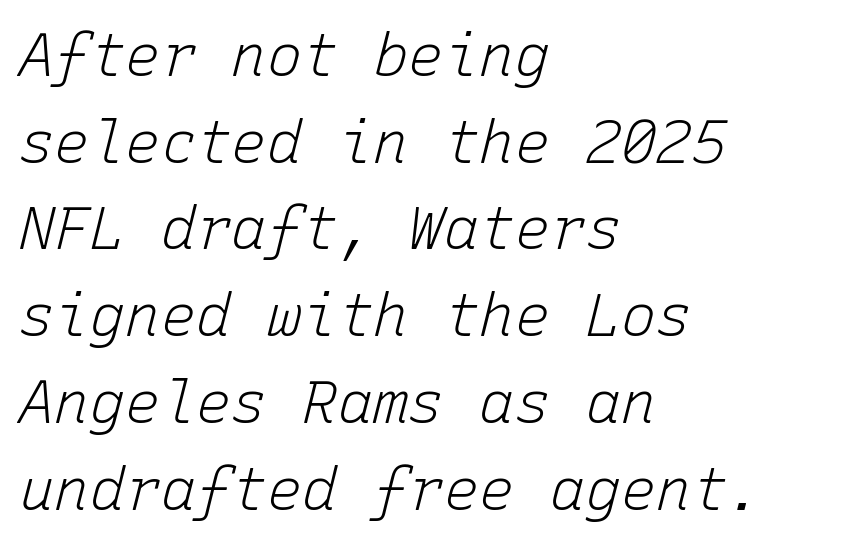
{"italic": "yes", "lean": "right", "slant_degrees": 15, "bold": "no", "weight": "light", "width": "normal", "stroke_contrast": "low", "x_height": "medium", "monospaced": "yes", "underline": "no", "align": "left", "line_spacing": "normal", "line_spacing_ratio": 1.47, "letter_spacing": "normal", "letter_spacing_em": 0.0, "glyph_px": 59}
